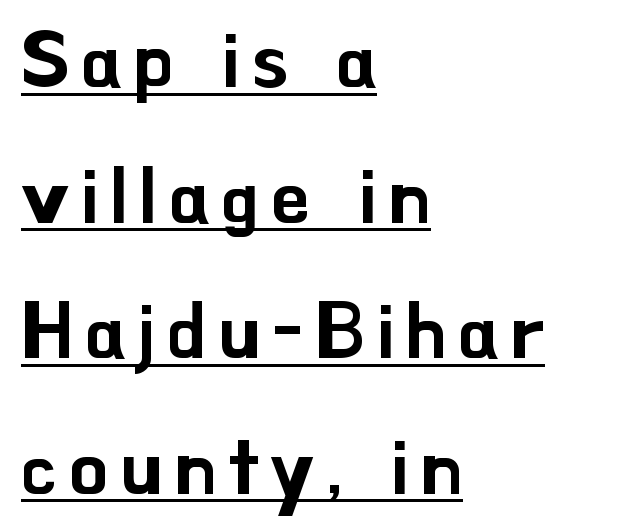
Q: Is the text italic (slanted)? A: No, it is upright.
Q: Is the typeface a serif or a sans-serif typeface? A: Sans-serif.
Q: Is the text underlined? A: Yes.
Q: How is the paragraph aligned? A: Left-aligned.
Q: Width (condensed, normal, or wide)? A: Normal.
Q: Stroke contrast? A: Low.
Q: x-height? A: Small.
Q: Monospaced? A: No.
